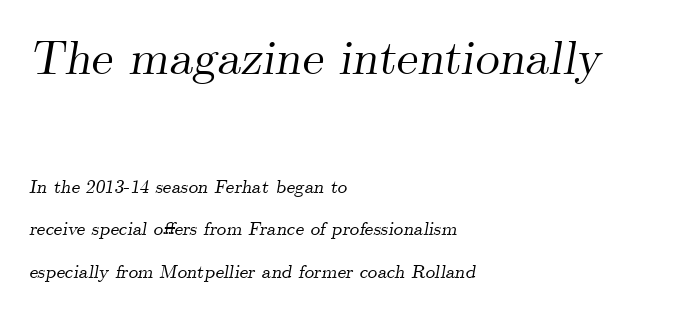
Q: Is the text italic (slanted)? A: Yes, it leans right by about 9 degrees.
Q: Is the typeface a serif or a sans-serif typeface? A: Serif.
Q: Is the text underlined? A: No.
Q: How is the paragraph aligned? A: Left-aligned.
Q: Is the spacing between letters normal or unusually wide? A: Normal.
Q: Is the spacing between lines tight, normal or loose? A: Loose.
Q: Which block of text is set in a larger size, the first (top) or the second (bottom)? A: The first (top) one.
Q: Width (condensed, normal, or wide)? A: Normal.
Q: Stroke contrast? A: Medium.
Q: x-height? A: Small.
Q: Monospaced? A: No.
